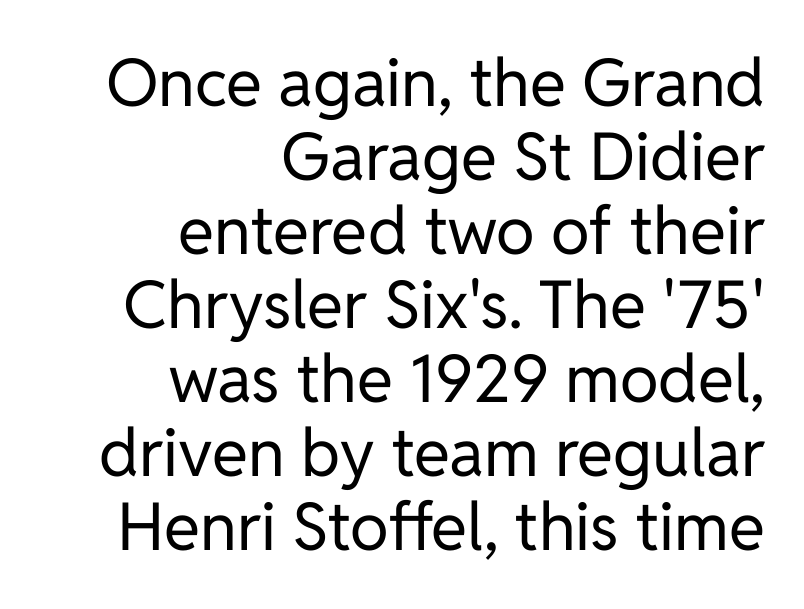
The image shows 66 px regular-weight sans-serif type, upright; set right-aligned, tight line spacing (1.12x), normal letter spacing, not underlined; low stroke contrast and a medium x-height.
